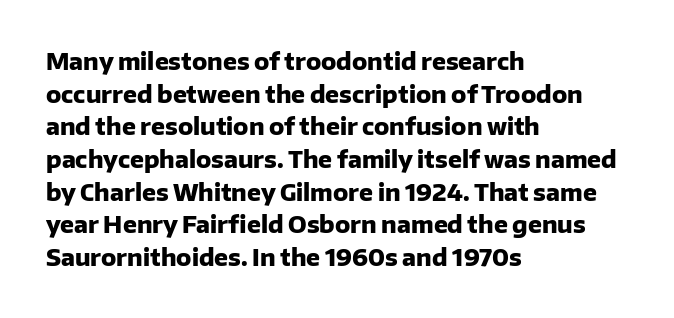
The image shows 23 px bold type, upright; set left-aligned, normal line spacing (1.42x), normal letter spacing, not underlined.
